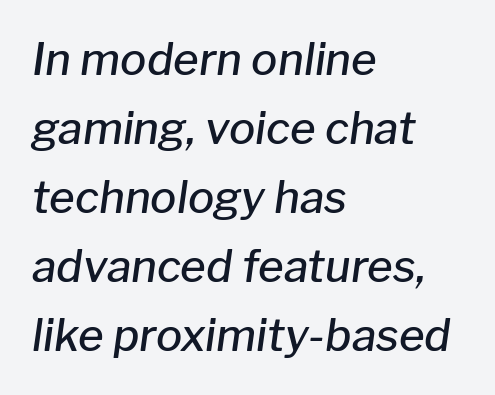
{"italic": "yes", "lean": "right", "slant_degrees": 8, "bold": "semi", "weight": "semibold", "width": "normal", "stroke_contrast": "low", "x_height": "medium", "monospaced": "no", "underline": "no", "align": "left", "line_spacing": "normal", "line_spacing_ratio": 1.57, "letter_spacing": "normal", "letter_spacing_em": 0.0, "glyph_px": 44}
